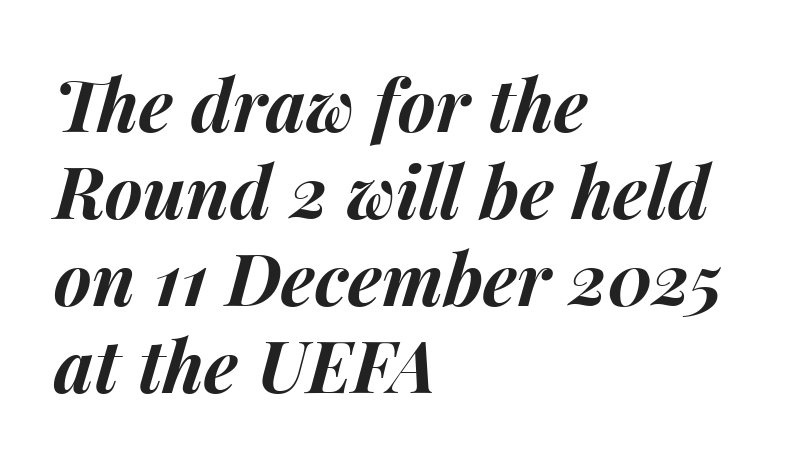
The letters are slanted; this is an italic face. How are the letters spaced? Ordinarily, with no added tracking. Descenders are the only things crossing below the line. How heavy is the stroke? Heavy — this is a bold. One-word summary of the alignment: left. Is this a fixed-width face? No — the glyphs have proportional, varying widths.
